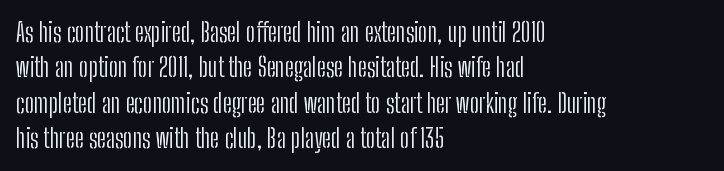
Vertically, the passage feels balanced, rows spaced as you'd expect. No italicization has been applied; the sample stays upright. A bare baseline throughout the passage. Think standard paragraph weight, or any step lighter than that.
